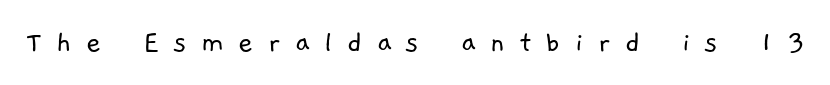
The image shows 32 px light sans-serif type; set unusually wide letter spacing (+0.45 em), not underlined; low stroke contrast and a medium x-height.
